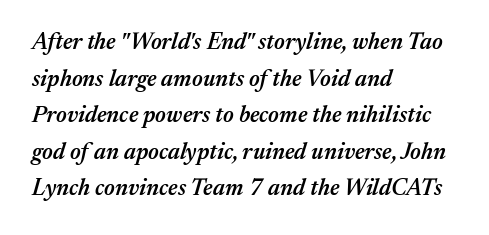
The image shows 23 px text type, italic (leaning right); set left-aligned, normal line spacing (1.59x), normal letter spacing, not underlined.
